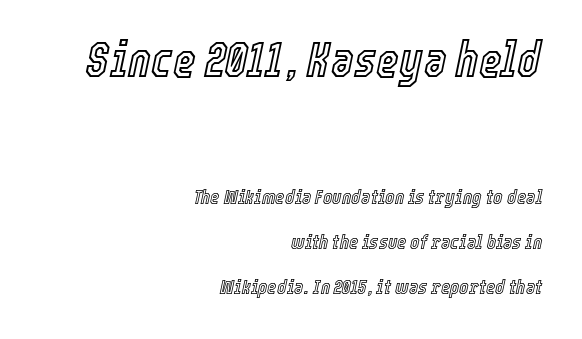
{"italic": "yes", "lean": "right", "slant_degrees": 12, "width": "condensed", "x_height": "medium", "monospaced": "no", "underline": "no", "align": "right", "line_spacing": "loose", "line_spacing_ratio": 2.25, "letter_spacing": "normal", "letter_spacing_em": 0.0, "larger_block": "first", "size_ratio": 2.45, "glyph_px": 49}
